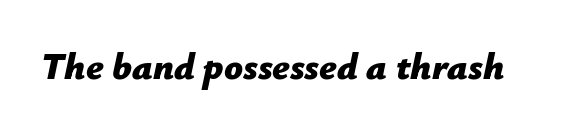
Q: Is the text bold? A: Yes.
Q: Is the text italic (slanted)? A: Yes, it leans right by about 12 degrees.
Q: Is the text underlined? A: No.
Q: Is the spacing between letters normal or unusually wide? A: Normal.
Q: Width (condensed, normal, or wide)? A: Normal.
Q: Stroke contrast? A: Low.
Q: x-height? A: Medium.
Q: Monospaced? A: No.
